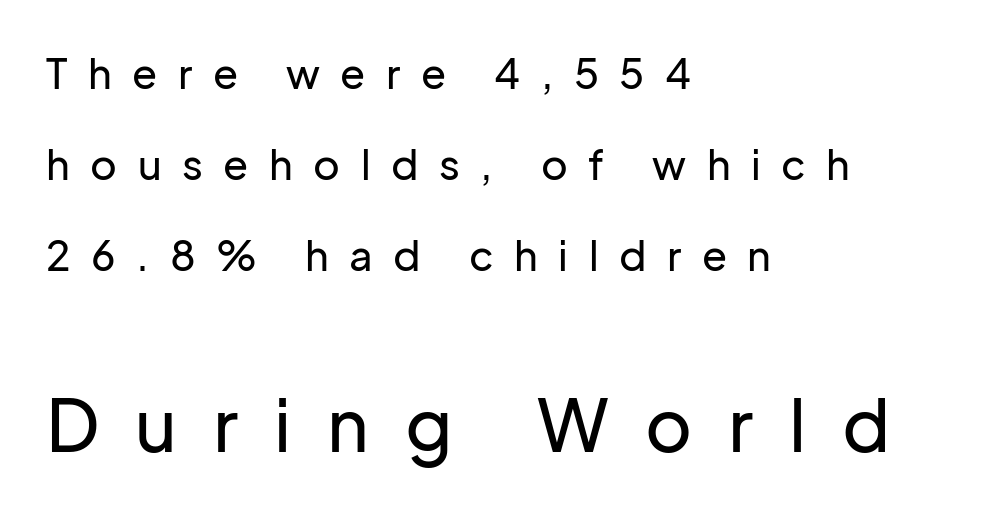
The image shows 72 px sans-serif type, upright; set left-aligned, loose line spacing (2.22x), unusually wide letter spacing (+0.5 em), not underlined; the second (bottom) block is 1.76x larger; low stroke contrast and a medium x-height.
